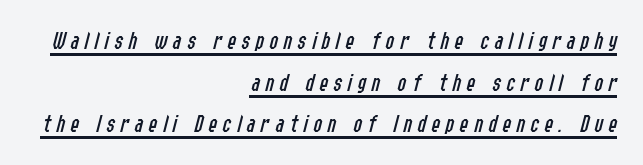
Q: Is the text bold? A: No.
Q: Is the text italic (slanted)? A: Yes, it leans right by about 14 degrees.
Q: Is the text underlined? A: Yes.
Q: How is the paragraph aligned? A: Right-aligned.
Q: Is the spacing between letters normal or unusually wide? A: Unusually wide.
Q: Is the spacing between lines tight, normal or loose? A: Normal.
